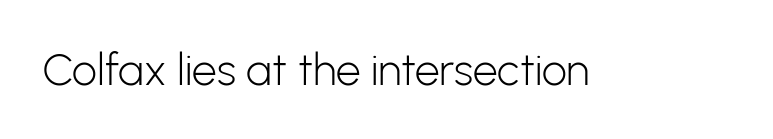
The image shows 44 px light sans-serif type, upright; set normal letter spacing, not underlined; low stroke contrast and a medium x-height.
